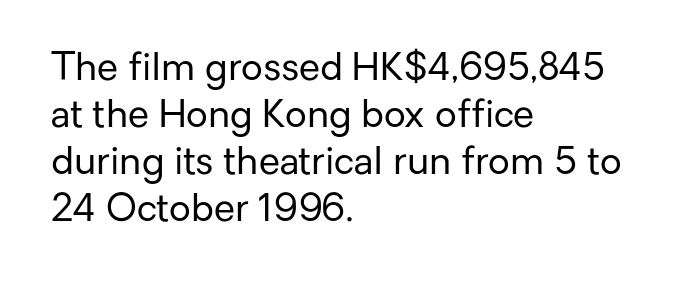
{"serif": "no", "italic": "no", "bold": "no", "weight": "regular", "width": "normal", "stroke_contrast": "low", "x_height": "medium", "monospaced": "no", "underline": "no", "align": "left", "line_spacing_ratio": 1.24, "letter_spacing": "normal", "letter_spacing_em": 0.0, "glyph_px": 38}
